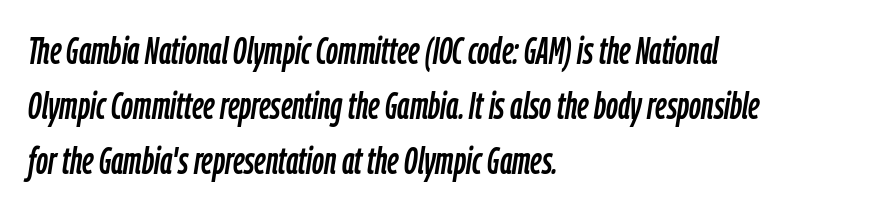
The image shows 37 px condensed type, italic (leaning right); set left-aligned, normal line spacing (1.49x), normal letter spacing, not underlined; low stroke contrast and a medium x-height.
